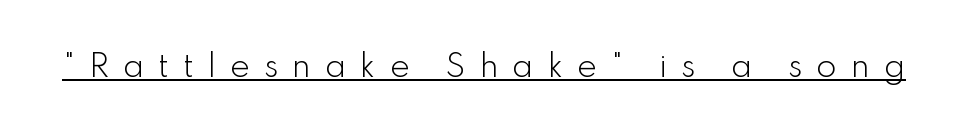
Every word sits above its own underline. Each letter keeps its own natural width here, so spacing adapts to shape. Is the letter spacing exaggerated? Yes — the characters are pushed far apart. Compared with a typical body face, this is equally light or lighter still. Every stem runs plumb, perpendicular to the baseline.
